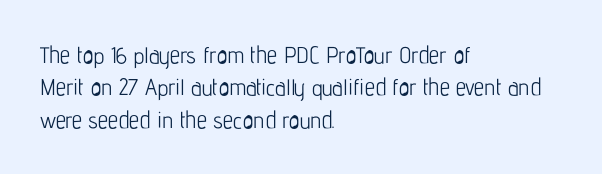
The image shows 23 px text type, upright; set left-aligned, normal line spacing (1.41x), normal letter spacing, not underlined.
